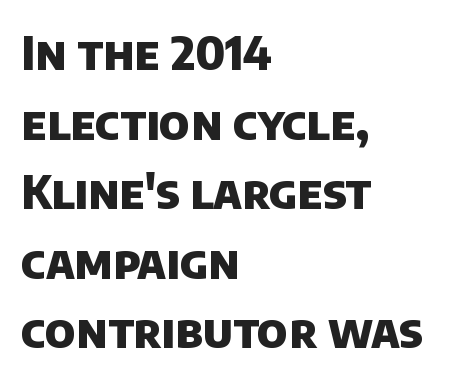
The image shows 47 px heavy sans-serif type; set left-aligned, normal line spacing (1.48x), normal letter spacing, not underlined; low stroke contrast and a large x-height.
